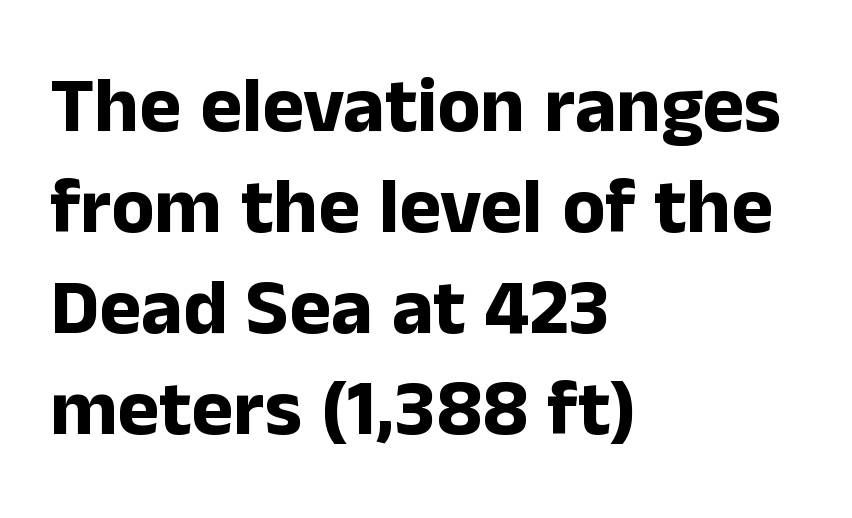
Q: Is the text bold? A: Yes.
Q: Is the text italic (slanted)? A: No, it is upright.
Q: Is the typeface a serif or a sans-serif typeface? A: Sans-serif.
Q: Is the text underlined? A: No.
Q: How is the paragraph aligned? A: Left-aligned.
Q: Is the spacing between letters normal or unusually wide? A: Normal.
Q: Is the spacing between lines tight, normal or loose? A: Normal.
Q: Width (condensed, normal, or wide)? A: Normal.
Q: Stroke contrast? A: Low.
Q: x-height? A: Medium.
Q: Monospaced? A: No.
